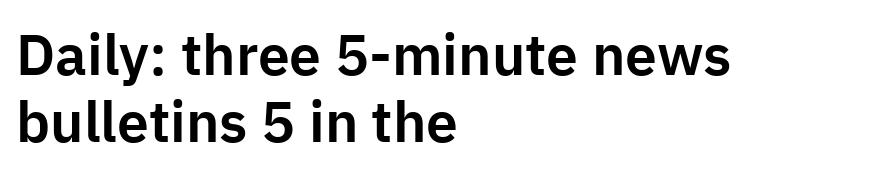
The image shows 57 px sans-serif type, upright; set left-aligned, line spacing 1.17x, normal letter spacing, not underlined; low stroke contrast and a medium x-height.
